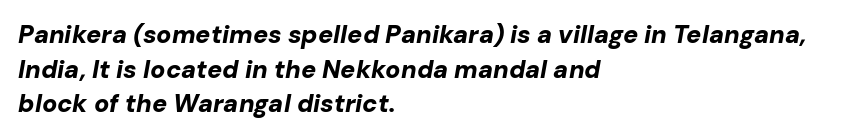
The image shows 25 px bold type, italic (leaning right); set left-aligned, normal line spacing (1.39x), normal letter spacing, not underlined.
